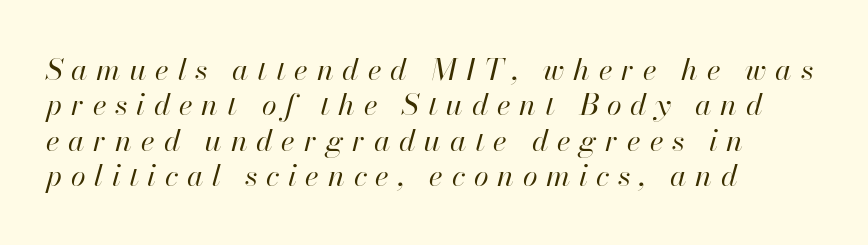
Q: Is the text bold? A: No.
Q: Is the text italic (slanted)? A: Yes, it leans right by about 13 degrees.
Q: Is the text underlined? A: No.
Q: How is the paragraph aligned? A: Left-aligned.
Q: Is the spacing between letters normal or unusually wide? A: Unusually wide.
Q: Width (condensed, normal, or wide)? A: Normal.
Q: Stroke contrast? A: High.
Q: x-height? A: Small.
Q: Monospaced? A: No.
